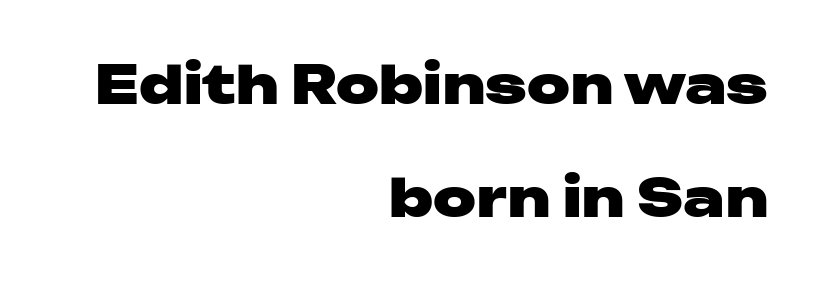
Q: Is the text bold? A: Yes.
Q: Is the text italic (slanted)? A: No, it is upright.
Q: Is the typeface a serif or a sans-serif typeface? A: Sans-serif.
Q: Is the text underlined? A: No.
Q: How is the paragraph aligned? A: Right-aligned.
Q: Is the spacing between letters normal or unusually wide? A: Normal.
Q: Is the spacing between lines tight, normal or loose? A: Loose.
Q: Width (condensed, normal, or wide)? A: Wide.
Q: Stroke contrast? A: Low.
Q: x-height? A: Medium.
Q: Monospaced? A: No.
